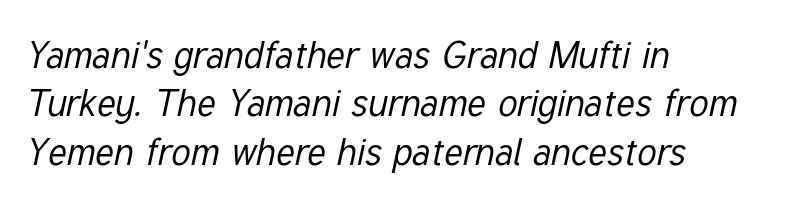
Think standard paragraph weight, or any step lighter than that. The string is rendered with underlining switched off. Summary of vertical rhythm: regular, with standard interline spacing. Spacing verdict: proportional, widths tailored to each character. The rendering keeps characters at their native spacing.
